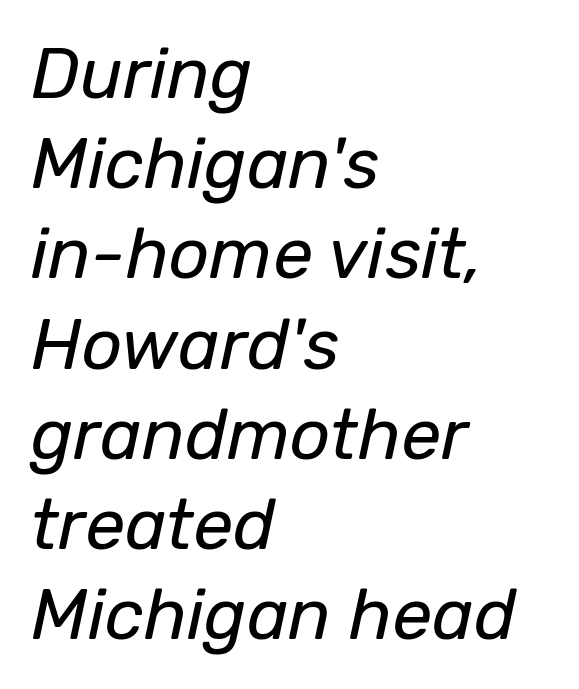
{"italic": "yes", "lean": "right", "slant_degrees": 12, "bold": "no", "weight": "regular", "width": "normal", "stroke_contrast": "low", "x_height": "medium", "monospaced": "no", "underline": "no", "align": "left", "line_spacing": "normal", "line_spacing_ratio": 1.27, "letter_spacing": "normal", "letter_spacing_em": 0.0, "glyph_px": 71}
